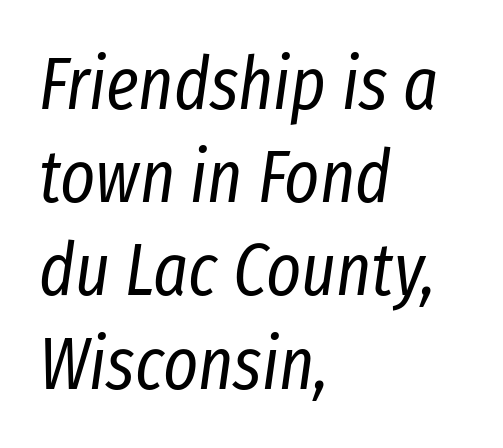
Q: Is the text bold? A: No.
Q: Is the text italic (slanted)? A: Yes, it leans right by about 8 degrees.
Q: Is the text underlined? A: No.
Q: How is the paragraph aligned? A: Left-aligned.
Q: Is the spacing between letters normal or unusually wide? A: Normal.
Q: Is the spacing between lines tight, normal or loose? A: Normal.
Q: Width (condensed, normal, or wide)? A: Condensed.
Q: Stroke contrast? A: Low.
Q: x-height? A: Medium.
Q: Monospaced? A: No.
